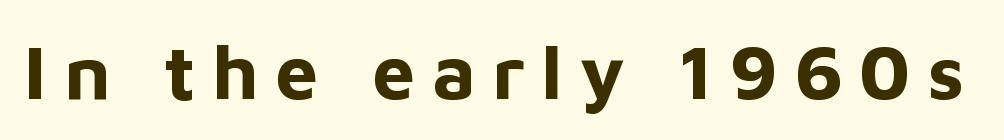
Q: Is the text bold? A: Yes.
Q: Is the text italic (slanted)? A: No, it is upright.
Q: Is the typeface a serif or a sans-serif typeface? A: Sans-serif.
Q: Is the text underlined? A: No.
Q: Is the spacing between letters normal or unusually wide? A: Unusually wide.
Q: Width (condensed, normal, or wide)? A: Normal.
Q: Stroke contrast? A: Low.
Q: x-height? A: Medium.
Q: Monospaced? A: No.
